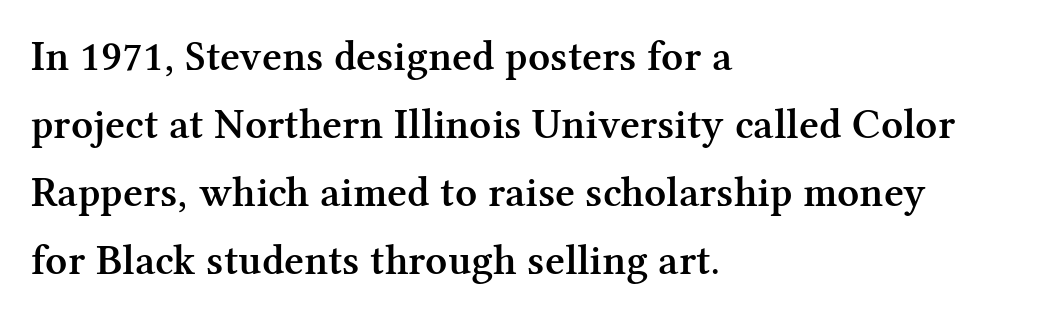
I'd call this a serif setting — the letters wear small feet. Characters follow at the spacing the type designer built in. Look at the stroke-to-counter ratio: somewhat heavy, a semibold. Letters rest on an invisible, unmarked baseline.
